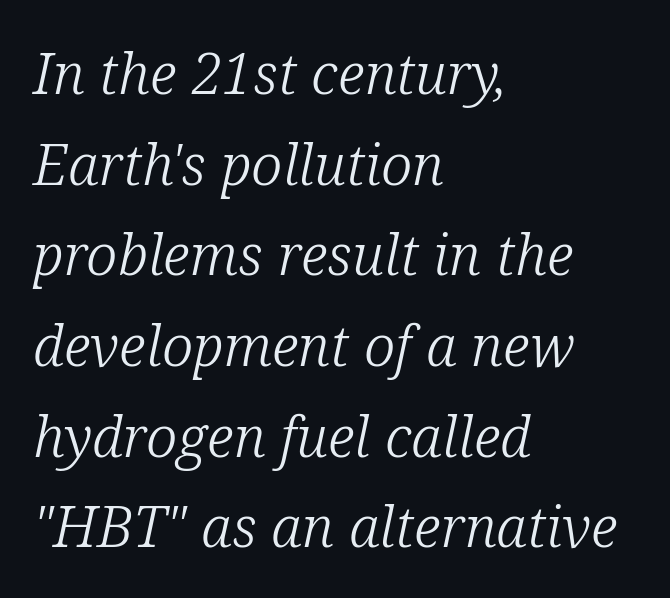
The image shows 57 px light serif type, italic (leaning right); set left-aligned, normal line spacing (1.59x), normal letter spacing, not underlined; low stroke contrast and a medium x-height.
